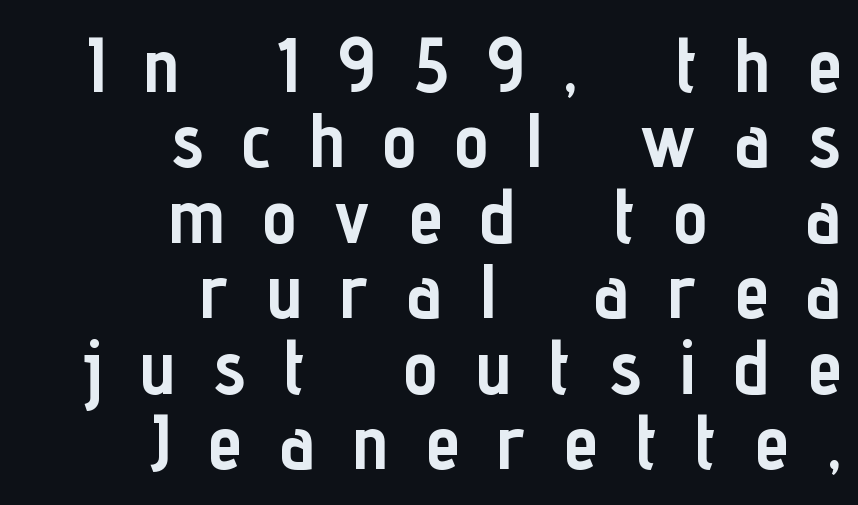
Q: Is the text bold? A: Yes.
Q: Is the text italic (slanted)? A: No, it is upright.
Q: Is the typeface a serif or a sans-serif typeface? A: Sans-serif.
Q: Is the text underlined? A: No.
Q: How is the paragraph aligned? A: Right-aligned.
Q: Is the spacing between letters normal or unusually wide? A: Unusually wide.
Q: Is the spacing between lines tight, normal or loose? A: Tight.
Q: Width (condensed, normal, or wide)? A: Condensed.
Q: Stroke contrast? A: Low.
Q: x-height? A: Medium.
Q: Monospaced? A: No.
